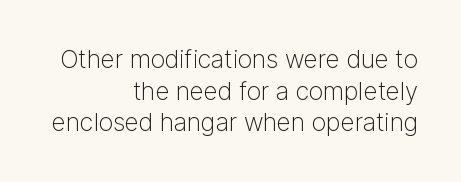
Nobody touched the tracking dial on this one. Which margin do the lines hug? The right one — the left edge is uneven. Each row of text sits above clean, open space. Designer's note — italics off, roman on.
